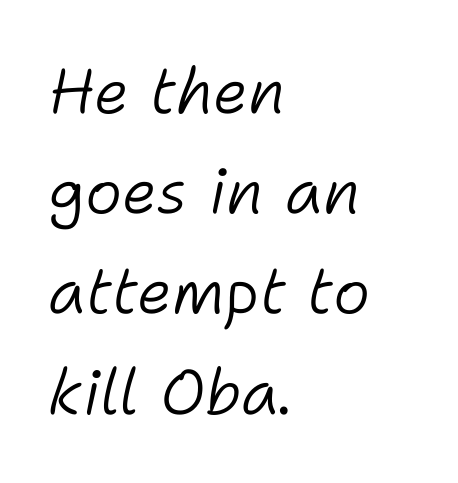
Q: Is the text bold? A: No.
Q: Is the text italic (slanted)? A: Yes, it leans right by about 11 degrees.
Q: Is the text underlined? A: No.
Q: How is the paragraph aligned? A: Left-aligned.
Q: Is the spacing between letters normal or unusually wide? A: Normal.
Q: Is the spacing between lines tight, normal or loose? A: Normal.
Q: Width (condensed, normal, or wide)? A: Normal.
Q: Stroke contrast? A: Low.
Q: x-height? A: Medium.
Q: Monospaced? A: No.
